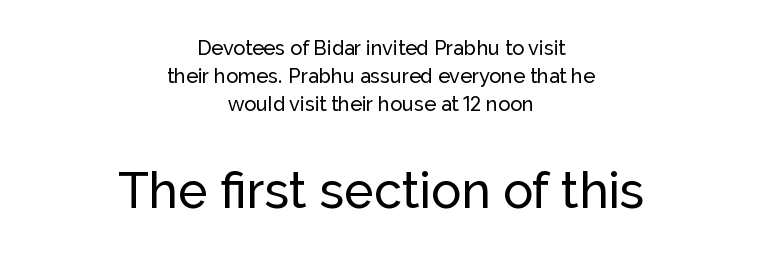
{"serif": "no", "italic": "no", "width": "normal", "stroke_contrast": "low", "x_height": "medium", "monospaced": "no", "underline": "no", "align": "center", "line_spacing": "normal", "line_spacing_ratio": 1.41, "letter_spacing": "normal", "letter_spacing_em": 0.0, "larger_block": "second", "size_ratio": 2.5, "glyph_px": 50}
